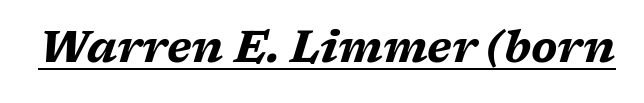
{"italic": "yes", "lean": "right", "slant_degrees": 17, "bold": "yes", "weight": "bold", "width": "wide", "stroke_contrast": "medium", "x_height": "medium", "monospaced": "no", "underline": "yes", "letter_spacing": "normal", "letter_spacing_em": 0.0, "glyph_px": 44}
